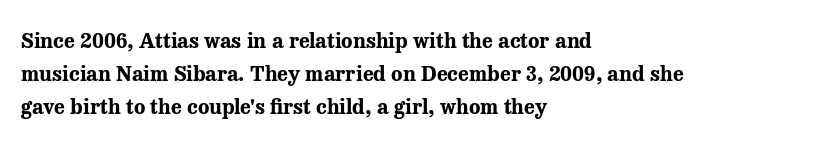
{"italic": "no", "bold": "yes", "underline": "no", "align": "left", "line_spacing": "normal", "line_spacing_ratio": 1.57, "letter_spacing": "normal", "letter_spacing_em": 0.0, "glyph_px": 21}
